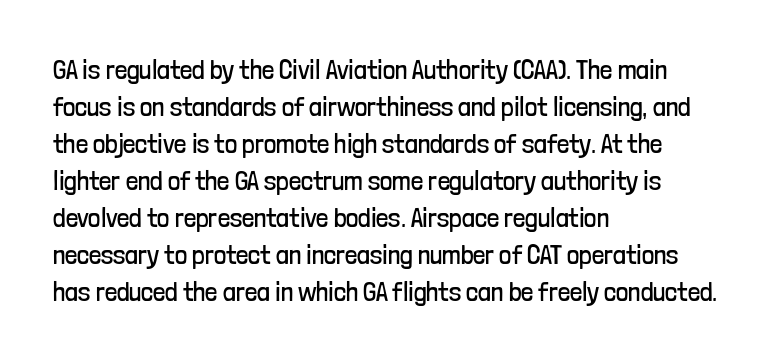
The image shows 27 px text type, upright; set left-aligned, normal line spacing (1.37x), normal letter spacing, not underlined.
